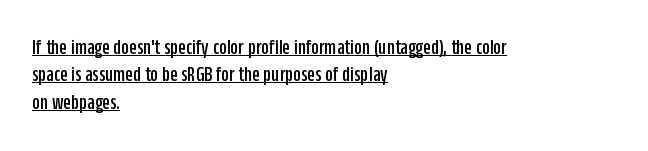
The image shows 22 px text type, upright; set left-aligned, line spacing 1.24x, normal letter spacing, underlined.
